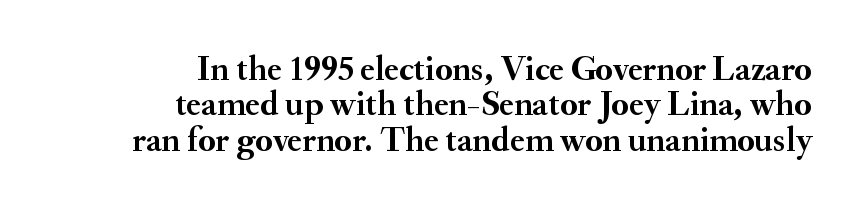
Q: Is the text bold? A: Yes.
Q: Is the text italic (slanted)? A: No, it is upright.
Q: Is the typeface a serif or a sans-serif typeface? A: Serif.
Q: Is the text underlined? A: No.
Q: How is the paragraph aligned? A: Right-aligned.
Q: Is the spacing between letters normal or unusually wide? A: Normal.
Q: Is the spacing between lines tight, normal or loose? A: Tight.
Q: Width (condensed, normal, or wide)? A: Normal.
Q: Stroke contrast? A: Medium.
Q: x-height? A: Small.
Q: Monospaced? A: No.
